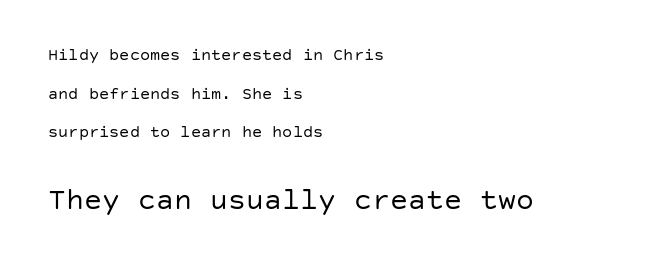
{"serif": "no", "italic": "no", "bold": "no", "weight": "regular", "width": "normal", "stroke_contrast": "low", "x_height": "large", "underline": "no", "align": "left", "line_spacing": "loose", "line_spacing_ratio": 2.27, "letter_spacing": "normal", "letter_spacing_em": 0.0, "larger_block": "second", "size_ratio": 1.76, "glyph_px": 30}
